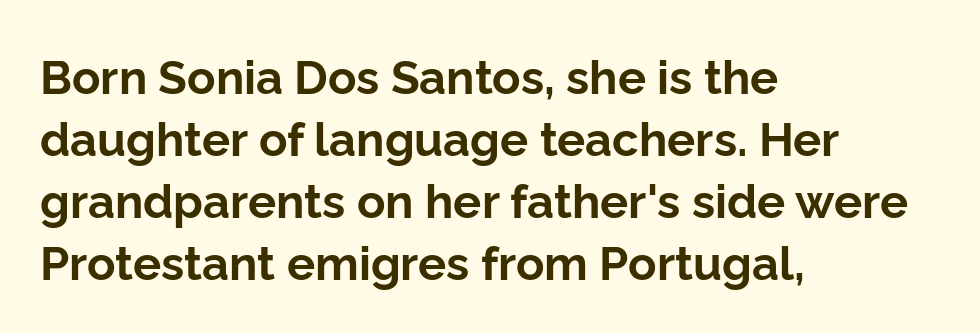
Q: Is the text bold? A: Yes.
Q: Is the text italic (slanted)? A: No, it is upright.
Q: Is the typeface a serif or a sans-serif typeface? A: Sans-serif.
Q: Is the text underlined? A: No.
Q: How is the paragraph aligned? A: Left-aligned.
Q: Is the spacing between letters normal or unusually wide? A: Normal.
Q: Is the spacing between lines tight, normal or loose? A: Normal.
Q: Width (condensed, normal, or wide)? A: Normal.
Q: Stroke contrast? A: Low.
Q: x-height? A: Medium.
Q: Monospaced? A: No.
